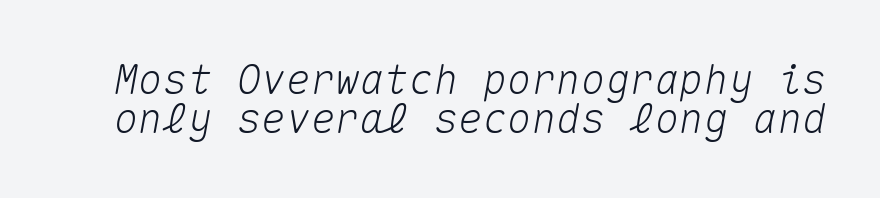
What's the leading like? Squeezed, with rows nearly overlapping. Words float on clear page, feet unadorned. A typesetter would call this monospace, since all characters share one set width. The line texture is even and compact thanks to regular tracking. Yep, that's italic — everything's leaning.
